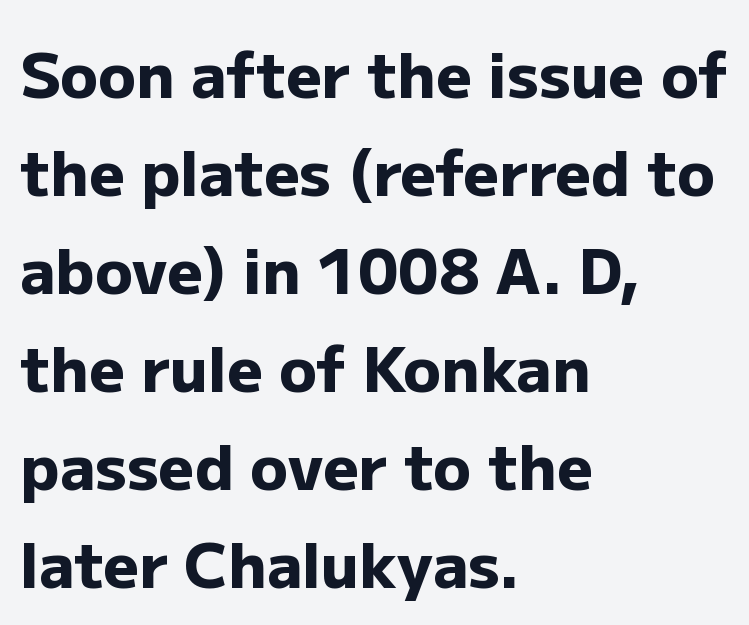
{"serif": "no", "italic": "no", "bold": "yes", "weight": "heavy", "width": "normal", "stroke_contrast": "low", "x_height": "medium", "monospaced": "no", "underline": "no", "align": "left", "line_spacing": "normal", "line_spacing_ratio": 1.58, "letter_spacing": "normal", "letter_spacing_em": 0.0, "glyph_px": 62}
